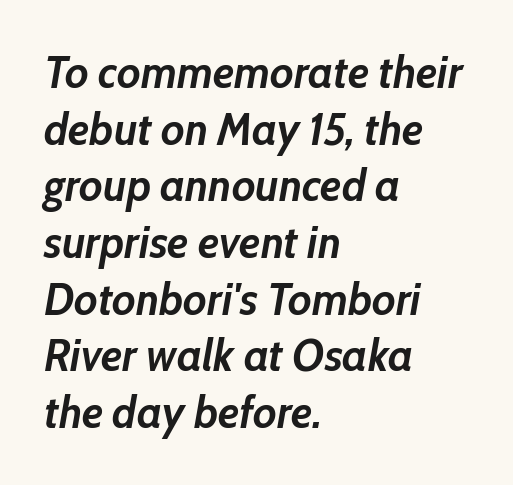
The face used here is rendered with its standard letterfit. Here the designer chose a conventional face with non-uniform glyph widths. The paragraph has a hard left edge and a soft right edge. A dark, heavy texture on the line: the type is bold. The space between consecutive lines is moderate.
